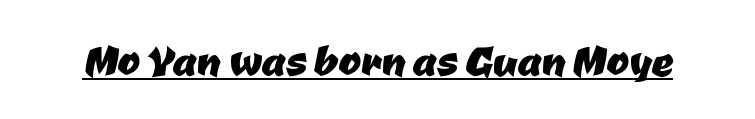
Caption: standard tracking, unaltered. Grotesque or geometric, the face here clearly has no serifs. This sample has the flowing, uneven cadence of proportional lettering. Glance below the letters and you will spot a drawn line.
